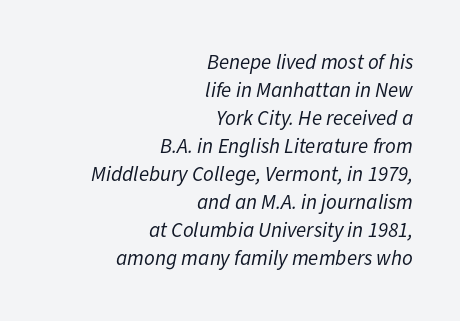
Q: Is the text bold? A: No.
Q: Is the text italic (slanted)? A: Yes, it leans right by about 11 degrees.
Q: Is the text underlined? A: No.
Q: How is the paragraph aligned? A: Right-aligned.
Q: Is the spacing between letters normal or unusually wide? A: Normal.
Q: Is the spacing between lines tight, normal or loose? A: Normal.
